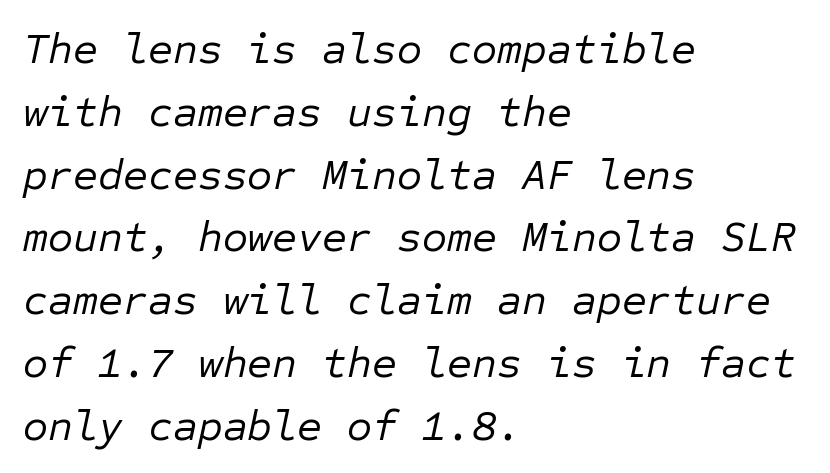
The text block is weighted toward the left margin, trailing off unevenly rightward. The passage shown leans; its letterforms are oblique. Summary of weight: not heavy and not bold. Each word holds together tightly as a unit, with standard inter-letter gaps. How would I describe the line gaps? Plain and ordinary.
